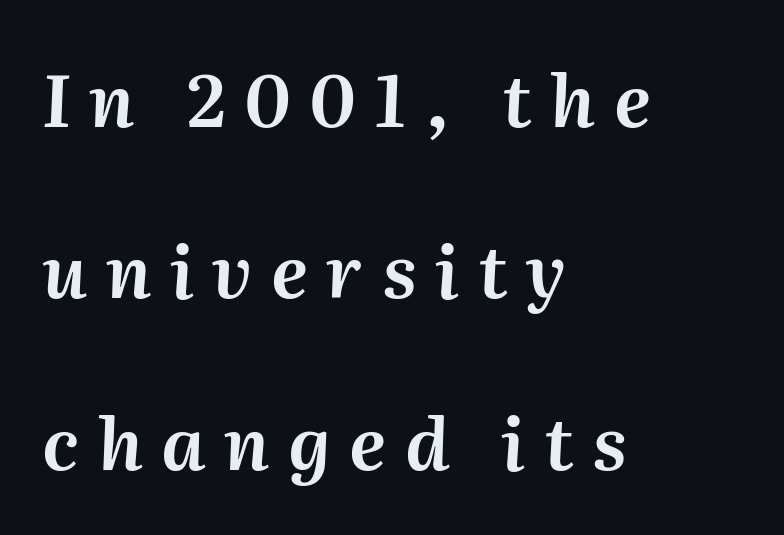
Q: Is the text italic (slanted)? A: Yes, it leans right by about 2 degrees.
Q: Is the text underlined? A: No.
Q: How is the paragraph aligned? A: Left-aligned.
Q: Is the spacing between letters normal or unusually wide? A: Unusually wide.
Q: Is the spacing between lines tight, normal or loose? A: Loose.
Q: Width (condensed, normal, or wide)? A: Normal.
Q: Stroke contrast? A: Medium.
Q: x-height? A: Medium.
Q: Monospaced? A: No.
